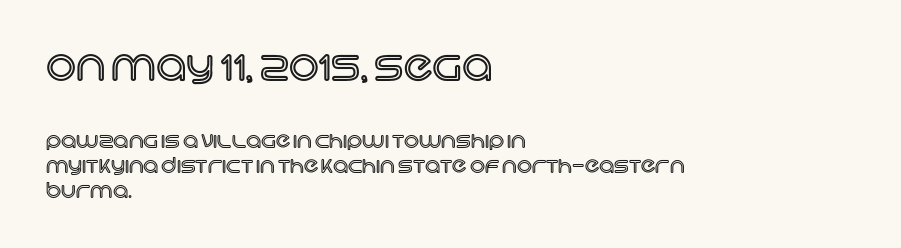
{"italic": "no", "width": "normal", "x_height": "large", "monospaced": "no", "underline": "no", "align": "left", "line_spacing_ratio": 1.19, "letter_spacing": "normal", "letter_spacing_em": 0.0, "larger_block": "first", "size_ratio": 2.0, "glyph_px": 42}
